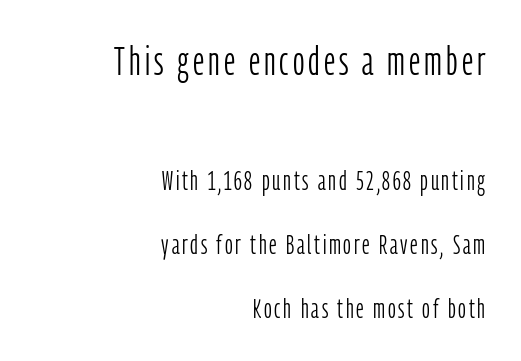
{"serif": "no", "italic": "no", "bold": "no", "weight": "light", "width": "condensed", "stroke_contrast": "low", "x_height": "medium", "monospaced": "no", "underline": "no", "align": "right", "line_spacing": "loose", "line_spacing_ratio": 2.37, "larger_block": "first", "size_ratio": 1.48, "glyph_px": 40}
